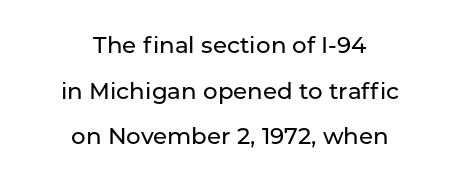
Q: Is the text italic (slanted)? A: No, it is upright.
Q: Is the text underlined? A: No.
Q: How is the paragraph aligned? A: Centered.
Q: Is the spacing between letters normal or unusually wide? A: Normal.
Q: Is the spacing between lines tight, normal or loose? A: Loose.
